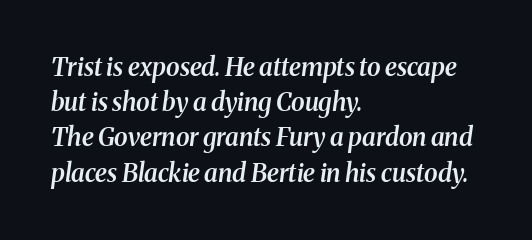
{"italic": "yes", "lean": "right", "slant_degrees": 8, "bold": "semi", "underline": "no", "align": "left", "line_spacing": "normal", "line_spacing_ratio": 1.41, "letter_spacing": "normal", "letter_spacing_em": 0.0, "glyph_px": 25}
